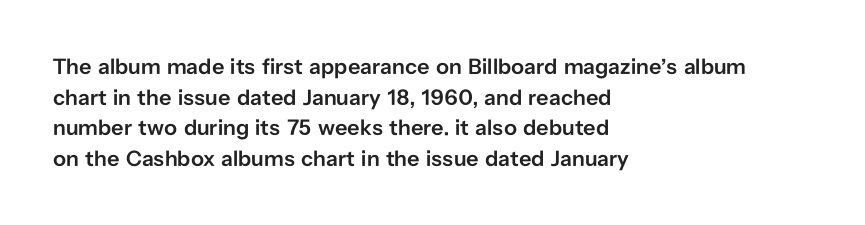
{"italic": "no", "bold": "semi", "underline": "no", "align": "left", "line_spacing": "normal", "line_spacing_ratio": 1.39, "letter_spacing": "normal", "letter_spacing_em": 0.0, "glyph_px": 22}
